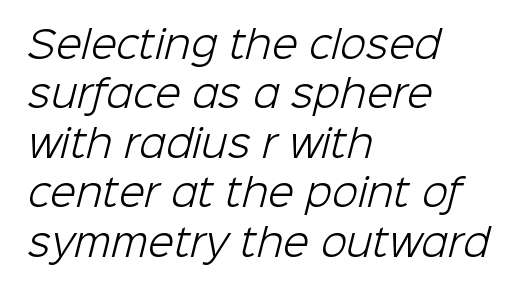
The image shows 38 px light sans-serif type; set left-aligned, normal line spacing (1.3x), normal letter spacing, not underlined; low stroke contrast and a medium x-height.
